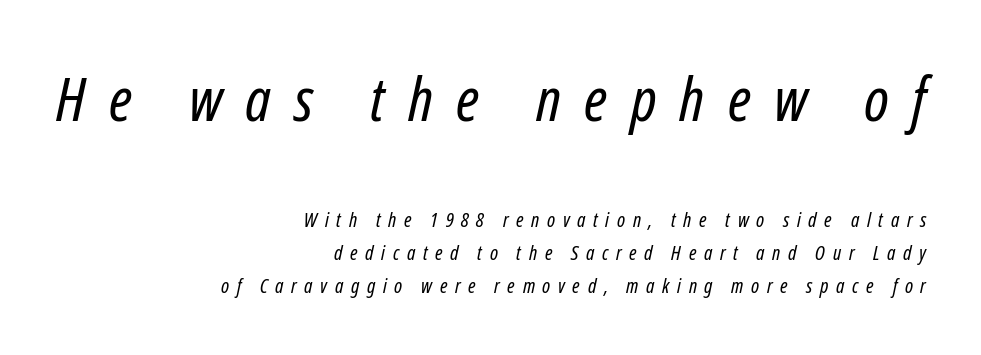
Is the lower block the larger one? No — the upper block carries the bigger type. No chunkiness to these letters — they're not bold. Spacing between characters has been opened up far beyond the box default. Descenders are the only things crossing below the line.
